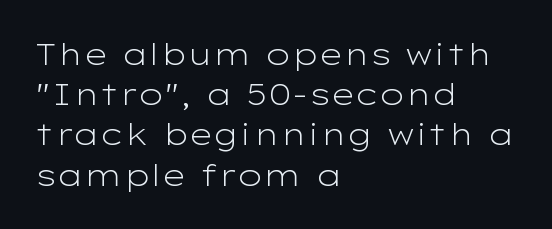
The image shows 30 px light, wide sans-serif type, upright; set left-aligned, normal line spacing (1.34x), normal letter spacing, not underlined; low stroke contrast and a medium x-height.
